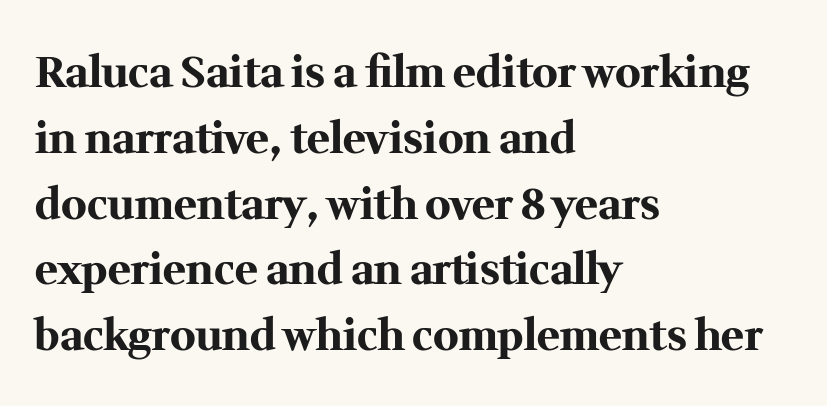
The image shows 43 px bold serif type, upright; set left-aligned, normal line spacing (1.53x), normal letter spacing, not underlined; medium stroke contrast and a medium x-height.
